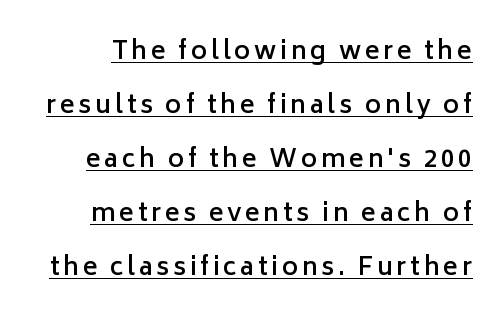
Q: Is the text bold? A: Semi-bold.
Q: Is the text italic (slanted)? A: No, it is upright.
Q: Is the text underlined? A: Yes.
Q: Is the spacing between lines tight, normal or loose? A: Loose.
